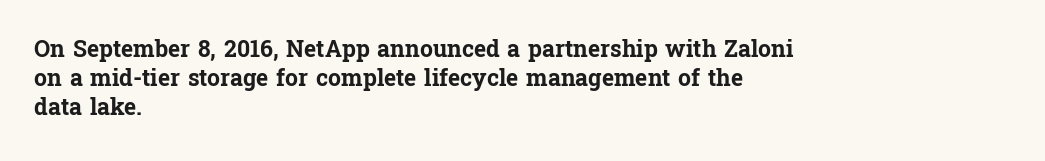
The image shows 23 px bold type, upright; set left-aligned, normal line spacing (1.26x), normal letter spacing, not underlined.
